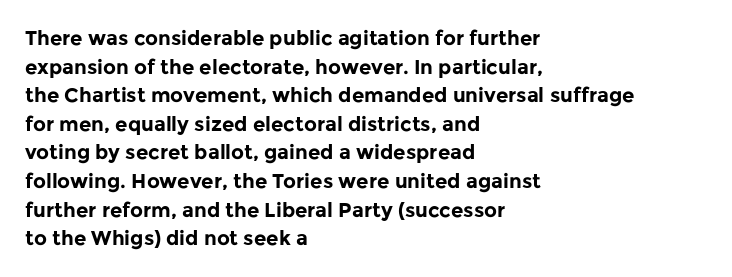
The image shows 20 px bold type, upright; set left-aligned, normal line spacing (1.43x), normal letter spacing, not underlined.
